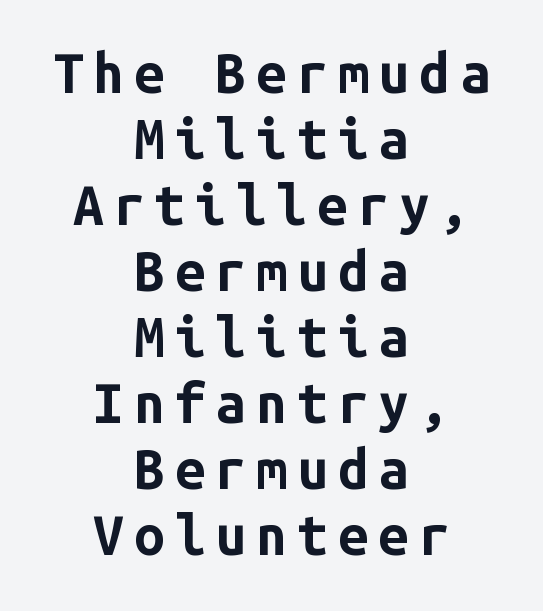
{"serif": "no", "italic": "no", "bold": "yes", "weight": "bold", "width": "normal", "stroke_contrast": "low", "x_height": "medium", "monospaced": "yes", "underline": "no", "align": "center", "line_spacing_ratio": 1.2, "glyph_px": 55}
